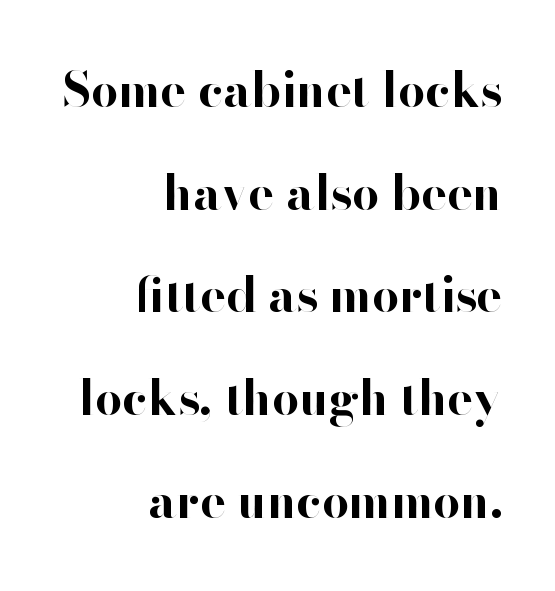
{"serif": "no", "italic": "no", "bold": "yes", "weight": "bold", "width": "normal", "stroke_contrast": "high", "x_height": "small", "monospaced": "no", "underline": "no", "align": "right", "line_spacing": "loose", "line_spacing_ratio": 2.14, "letter_spacing": "normal", "letter_spacing_em": 0.0, "glyph_px": 48}
